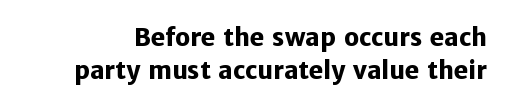
A clean baseline with only descenders dipping below it. Default kerning and tracking; the words read as compact shapes. Compared with typical paragraphs, the rows here are spaced about the same. Weight check: bold — yes, fully. In terms of posture, this sample is upright.
